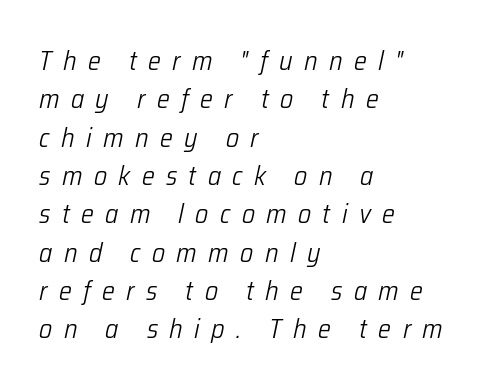
The image shows 27 px text type, italic (leaning right); set left-aligned, normal line spacing (1.42x), unusually wide letter spacing (+0.42 em), not underlined.
